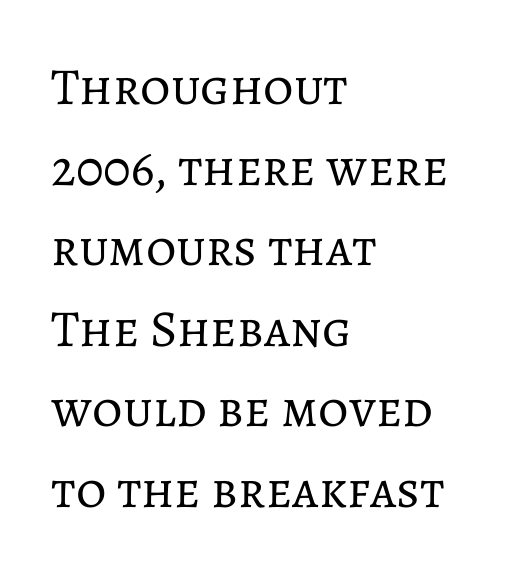
{"italic": "no", "bold": "no", "weight": "regular", "width": "normal", "stroke_contrast": "low", "x_height": "medium", "monospaced": "no", "underline": "no", "align": "left", "line_spacing": "normal", "line_spacing_ratio": 1.55, "letter_spacing": "normal", "letter_spacing_em": 0.0, "glyph_px": 52}
